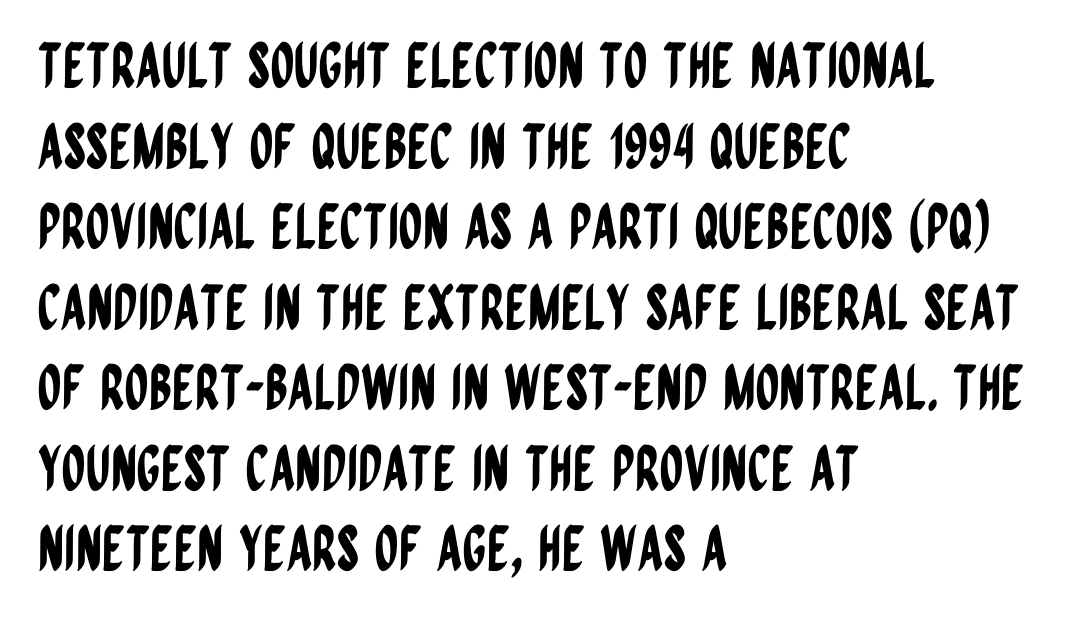
{"serif": "no", "italic": "no", "width": "condensed", "stroke_contrast": "low", "x_height": "large", "monospaced": "no", "underline": "no", "align": "left", "line_spacing": "normal", "line_spacing_ratio": 1.32, "letter_spacing": "normal", "letter_spacing_em": 0.0, "glyph_px": 61}
